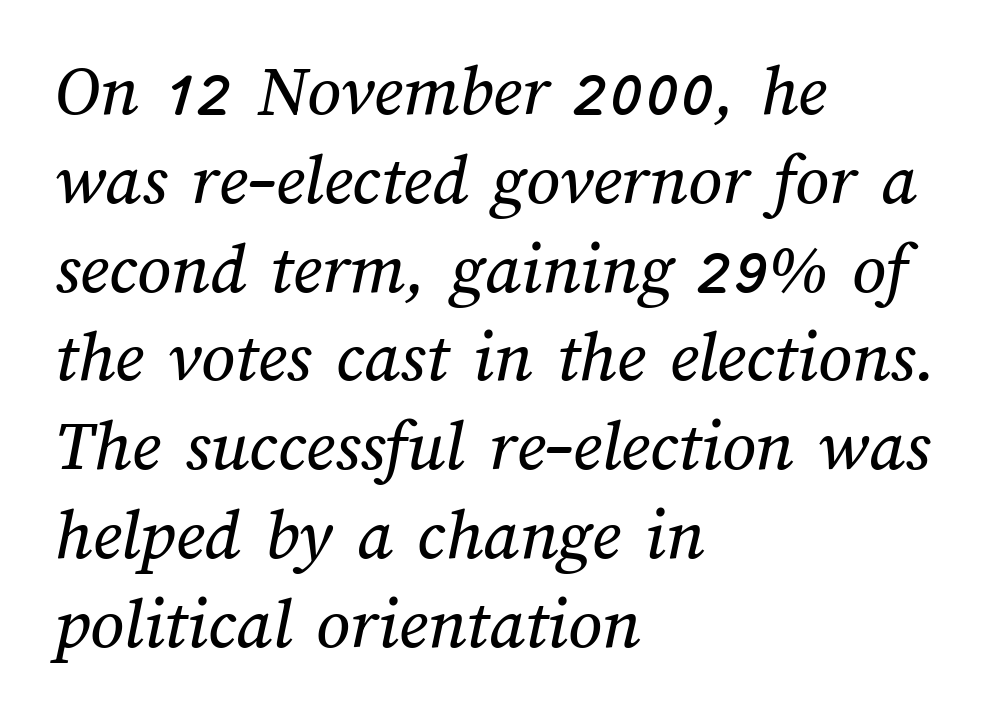
The image shows 74 px text type; set left-aligned, line spacing 1.2x, normal letter spacing, not underlined; medium stroke contrast and a medium x-height.
